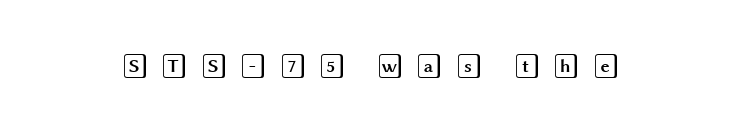
Q: Is the text italic (slanted)? A: No, it is upright.
Q: Is the text underlined? A: No.
Q: Is the spacing between letters normal or unusually wide? A: Unusually wide.
